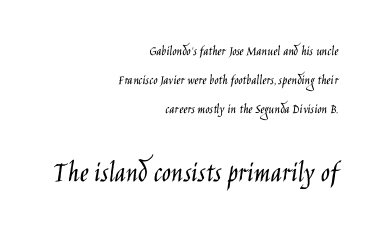
The image shows 30 px light, condensed sans-serif type; set right-aligned, loose line spacing (2.07x), normal letter spacing, not underlined; the second (bottom) block is 2.14x larger; low stroke contrast and a large x-height.
